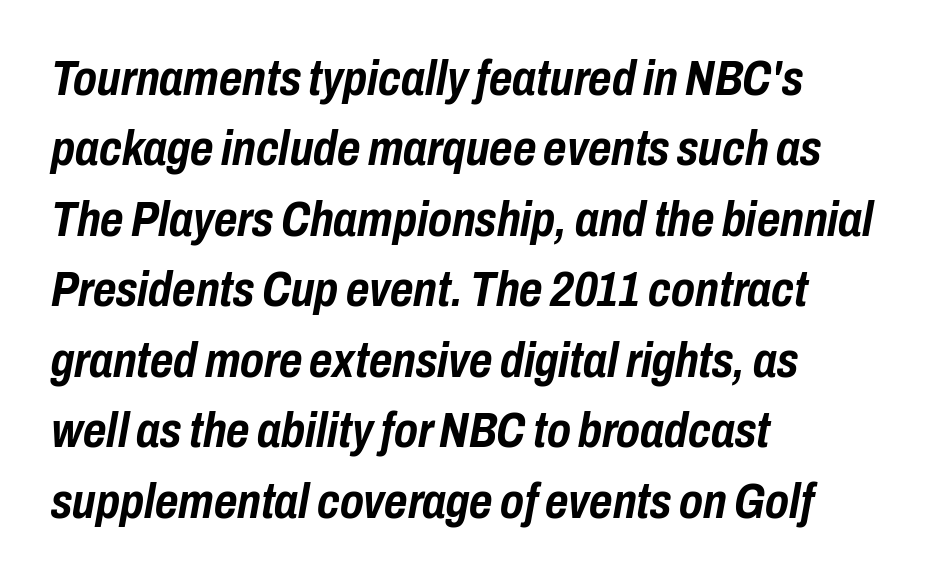
{"italic": "yes", "lean": "right", "slant_degrees": 10, "bold": "yes", "weight": "semibold", "width": "condensed", "stroke_contrast": "low", "x_height": "medium", "monospaced": "no", "underline": "no", "align": "left", "line_spacing": "normal", "line_spacing_ratio": 1.41, "letter_spacing": "normal", "letter_spacing_em": 0.0, "glyph_px": 50}
